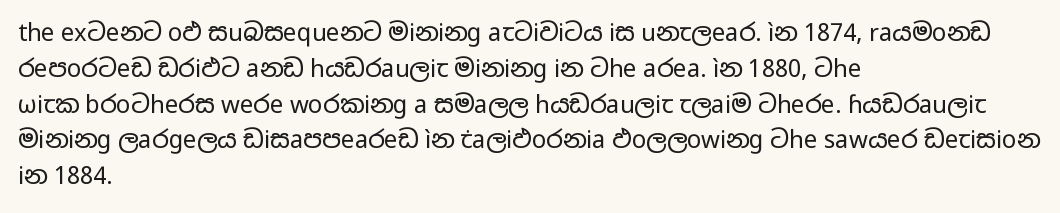
Q: Is the text bold? A: No.
Q: Is the text italic (slanted)? A: No, it is upright.
Q: Is the text underlined? A: No.
Q: How is the paragraph aligned? A: Left-aligned.
Q: Is the spacing between letters normal or unusually wide? A: Normal.
Q: Is the spacing between lines tight, normal or loose? A: Normal.
